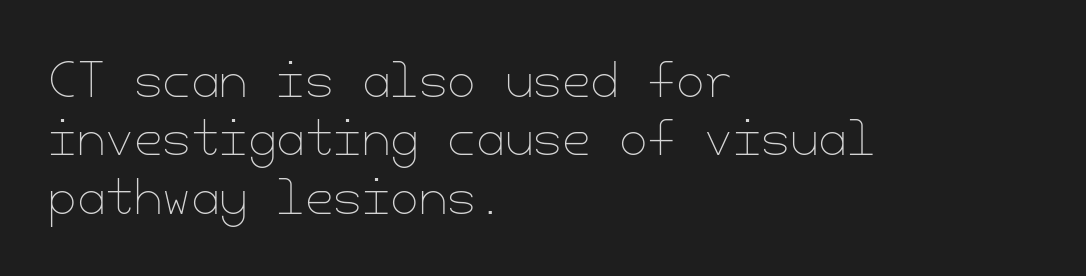
Q: Is the text bold? A: No.
Q: Is the text italic (slanted)? A: No, it is upright.
Q: Is the text underlined? A: No.
Q: How is the paragraph aligned? A: Left-aligned.
Q: Is the spacing between letters normal or unusually wide? A: Normal.
Q: Is the spacing between lines tight, normal or loose? A: Normal.
Q: Width (condensed, normal, or wide)? A: Normal.
Q: Stroke contrast? A: Low.
Q: x-height? A: Small.
